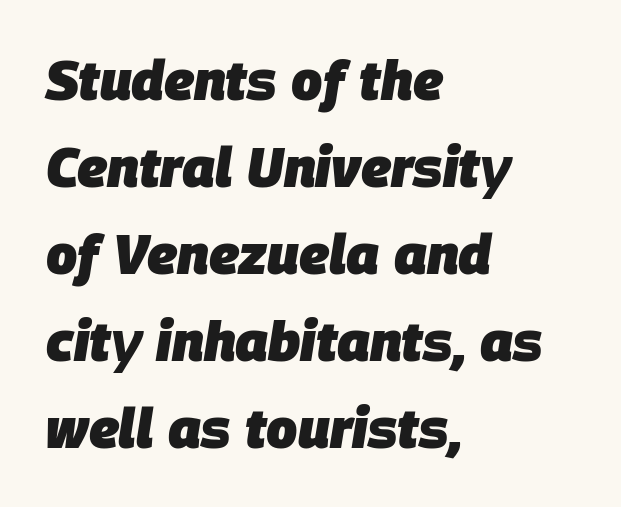
Q: Is the text bold? A: Yes.
Q: Is the text italic (slanted)? A: Yes, it leans right by about 9 degrees.
Q: Is the text underlined? A: No.
Q: How is the paragraph aligned? A: Left-aligned.
Q: Is the spacing between letters normal or unusually wide? A: Normal.
Q: Is the spacing between lines tight, normal or loose? A: Normal.
Q: Width (condensed, normal, or wide)? A: Normal.
Q: Stroke contrast? A: Low.
Q: x-height? A: Large.
Q: Monospaced? A: No.
